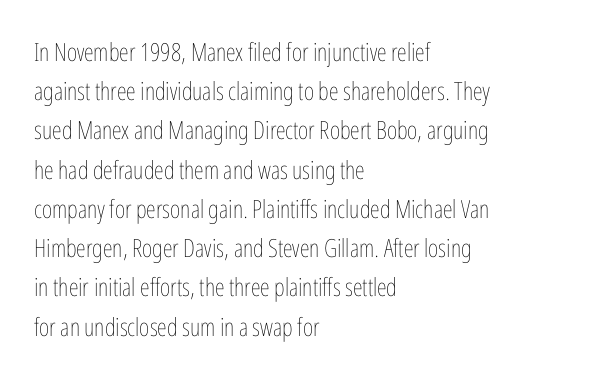
{"italic": "no", "bold": "no", "underline": "no", "align": "left", "line_spacing": "normal", "line_spacing_ratio": 1.57, "letter_spacing": "normal", "letter_spacing_em": 0.0, "glyph_px": 25}
